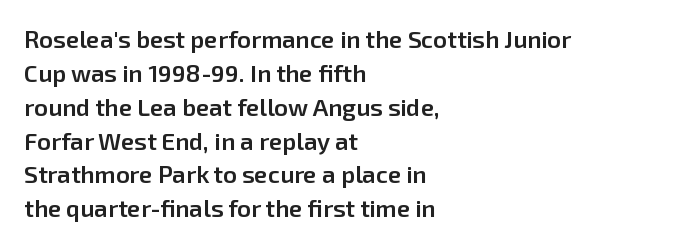
{"italic": "no", "bold": "semi", "underline": "no", "align": "left", "line_spacing": "normal", "line_spacing_ratio": 1.41, "letter_spacing": "normal", "letter_spacing_em": 0.0, "glyph_px": 24}
